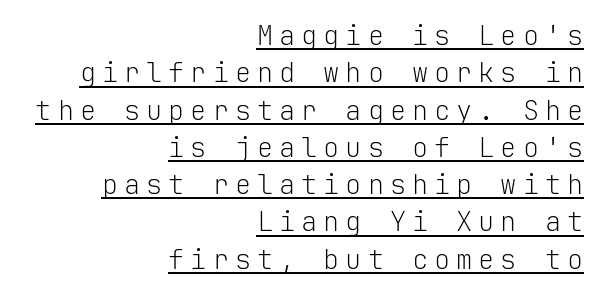
{"italic": "no", "bold": "no", "underline": "yes", "align": "right", "line_spacing": "normal", "line_spacing_ratio": 1.38, "letter_spacing": "wide", "letter_spacing_em": 0.22, "glyph_px": 27}
